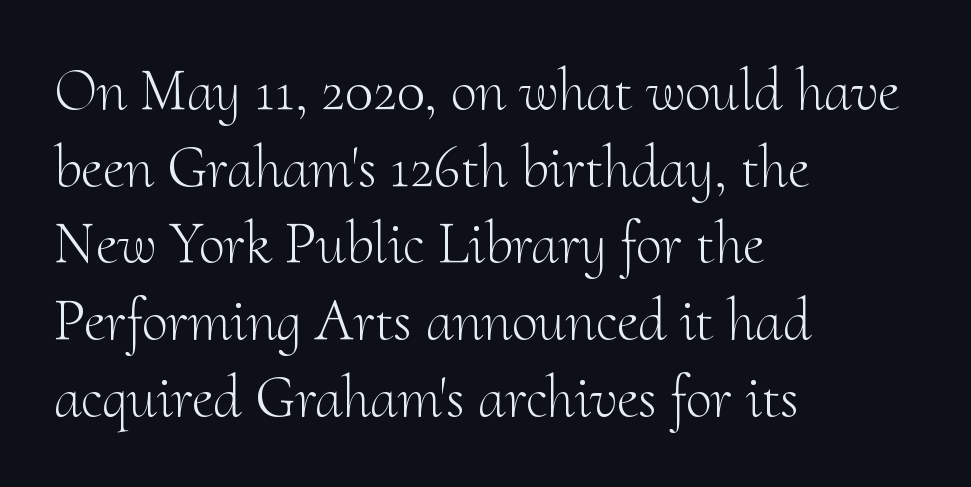
{"serif": "yes", "italic": "no", "bold": "no", "weight": "light", "width": "normal", "stroke_contrast": "medium", "x_height": "small", "monospaced": "no", "underline": "no", "align": "left", "line_spacing": "normal", "line_spacing_ratio": 1.3, "letter_spacing": "normal", "letter_spacing_em": 0.0, "glyph_px": 59}
